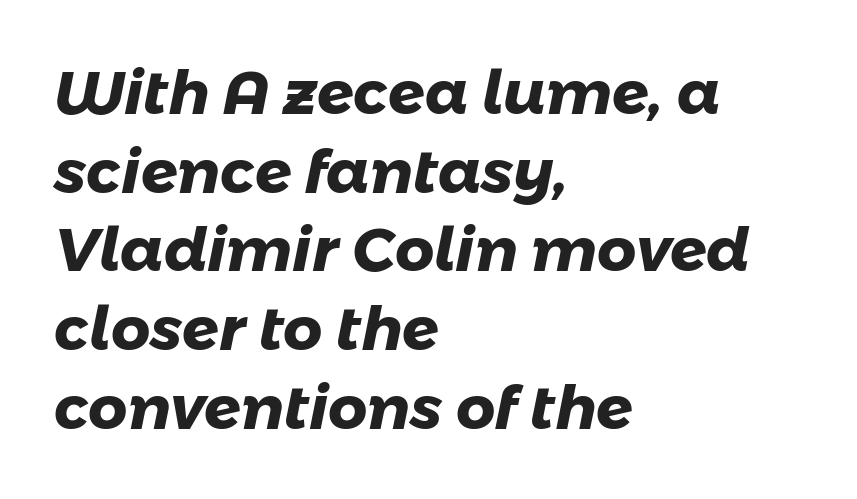
Serif or sans? Sans — the stroke terminals are bare. The space directly below the letters is spotless. Baseline-to-baseline distance is the conventional proportion of letter height. The letters advance in unequal steps, a hallmark of proportional type. A dark, heavy texture on the line: the type is bold. The letters sit at their default tracking, neither squeezed nor spread.
